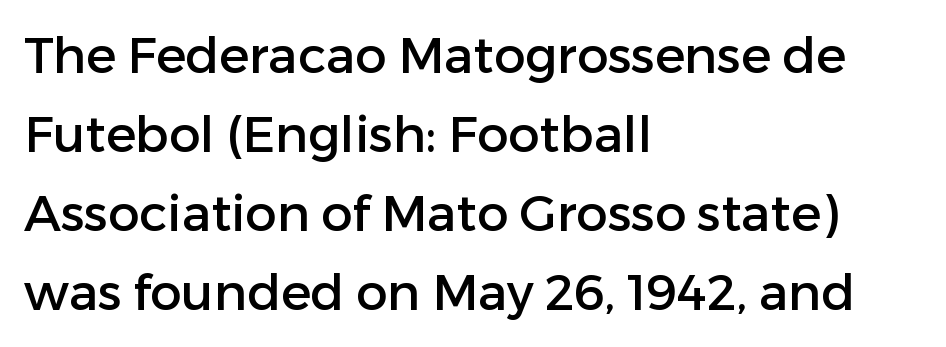
Spacing verdict: proportional, widths tailored to each character. Baseline-to-baseline distance is the conventional proportion of letter height. The ragged edge is on the right, which tells us the setting is flush left. Nobody drew a line under any word here. Classification — sans serif. Characters remain perfectly vertical along every line.
